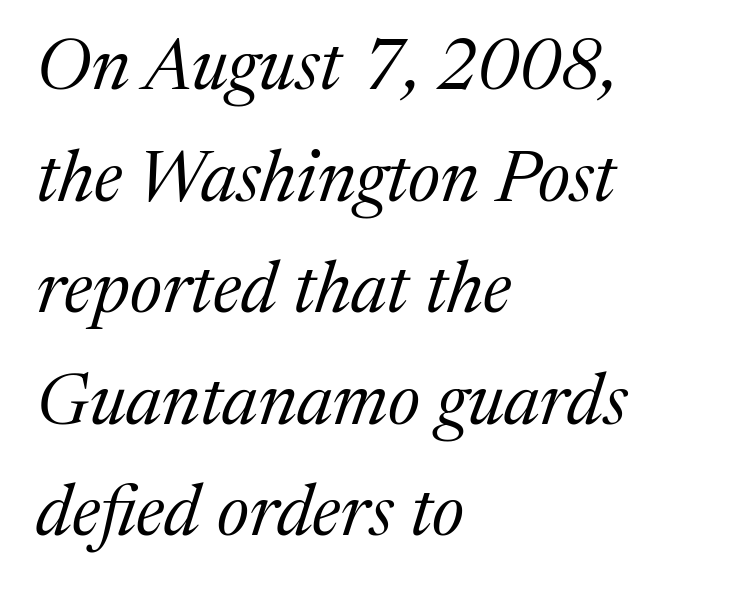
The image shows 72 px regular-weight serif type, italic (leaning right); set left-aligned, normal line spacing (1.55x), normal letter spacing, not underlined; medium stroke contrast and a medium x-height.
